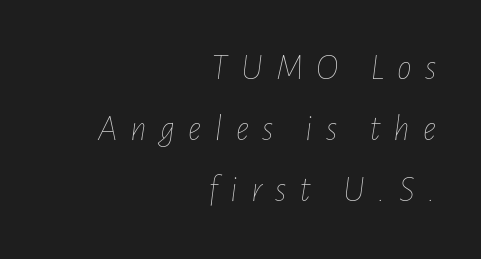
The image shows 37 px thin, condensed type, italic (leaning right); set right-aligned, normal line spacing (1.65x), unusually wide letter spacing (+0.35 em), not underlined; low stroke contrast and a medium x-height.
